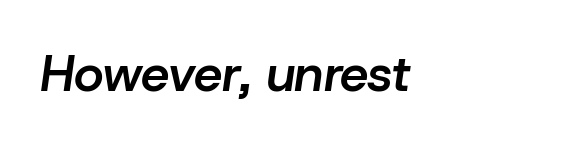
Q: Is the text bold? A: Semi-bold.
Q: Is the text italic (slanted)? A: Yes, it leans right by about 8 degrees.
Q: Is the text underlined? A: No.
Q: Is the spacing between letters normal or unusually wide? A: Normal.
Q: Width (condensed, normal, or wide)? A: Normal.
Q: Stroke contrast? A: Low.
Q: x-height? A: Medium.
Q: Monospaced? A: No.
